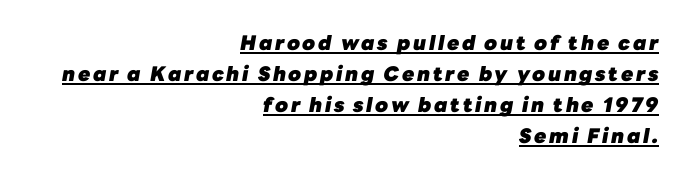
The image shows 20 px bold type, italic (leaning right); set right-aligned, normal line spacing (1.55x), underlined.
